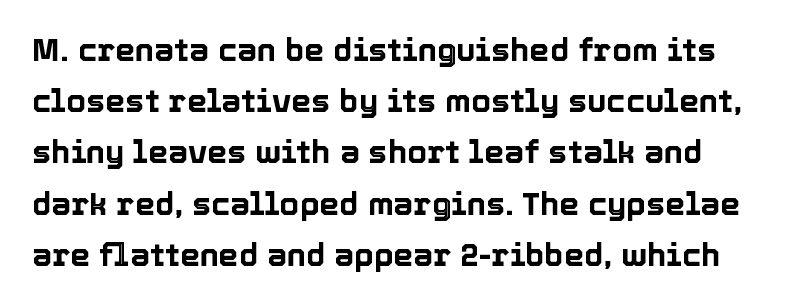
The image shows 32 px text type, upright; set normal line spacing (1.6x), normal letter spacing, not underlined; a medium x-height.
